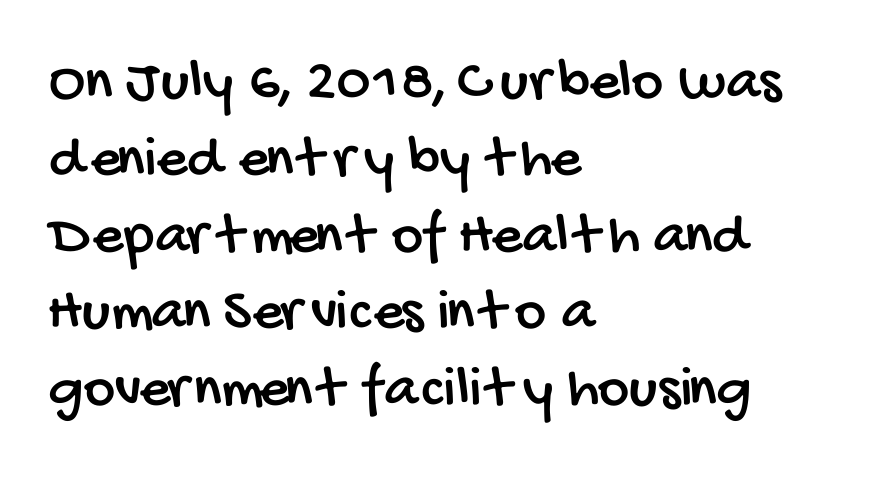
The image shows 60 px condensed sans-serif type; set left-aligned, normal line spacing (1.28x), normal letter spacing, not underlined; low stroke contrast and a large x-height.
